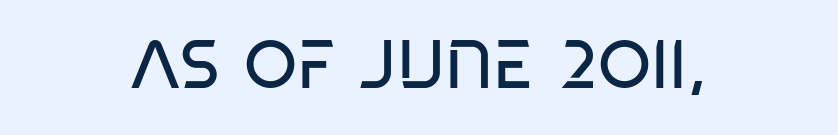
Varying glyph widths throughout — classic text-font behaviour. The rendering positions every line midway between the sides. Unmarked baselines from the first word to the last. In terms of letterform style, serifs are entirely absent. Stems here are at most as thick as an everyday book face.
